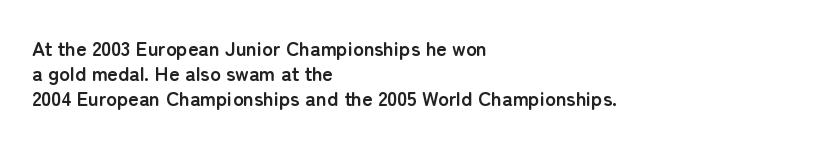
The space directly below the letters is spotless. This rendering uses left alignment, leaving the right contour irregular. The typography opts for an upright posture over an oblique one. Each word holds together tightly as a unit, with standard inter-letter gaps. Pretty heavy lettering here — definitely bold.
